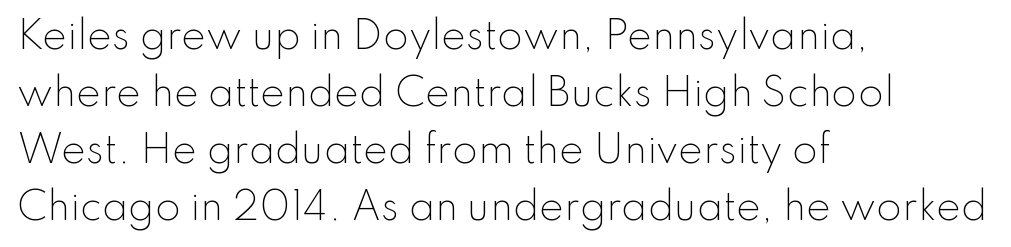
Q: Is the text bold? A: No.
Q: Is the text italic (slanted)? A: No, it is upright.
Q: Is the typeface a serif or a sans-serif typeface? A: Sans-serif.
Q: Is the text underlined? A: No.
Q: How is the paragraph aligned? A: Left-aligned.
Q: Is the spacing between letters normal or unusually wide? A: Normal.
Q: Is the spacing between lines tight, normal or loose? A: Normal.
Q: Width (condensed, normal, or wide)? A: Normal.
Q: Stroke contrast? A: Low.
Q: x-height? A: Small.
Q: Monospaced? A: No.
